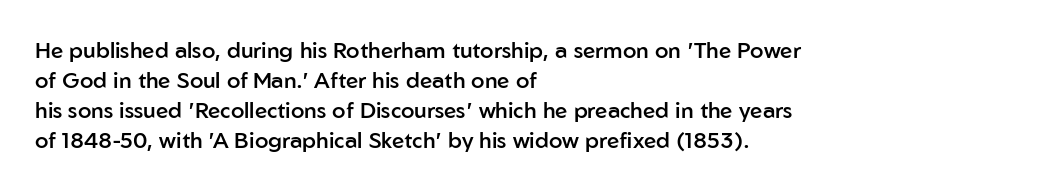
Q: Is the text bold? A: Semi-bold.
Q: Is the text italic (slanted)? A: No, it is upright.
Q: Is the text underlined? A: No.
Q: How is the paragraph aligned? A: Left-aligned.
Q: Is the spacing between letters normal or unusually wide? A: Normal.
Q: Is the spacing between lines tight, normal or loose? A: Normal.
